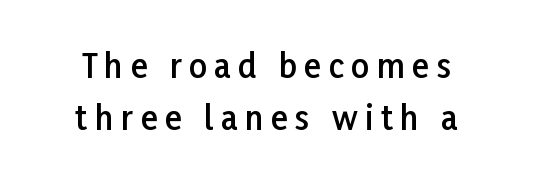
The image shows 32 px semibold sans-serif type, upright; set normal line spacing (1.63x), unusually wide letter spacing (+0.23 em), not underlined; low stroke contrast and a medium x-height.
